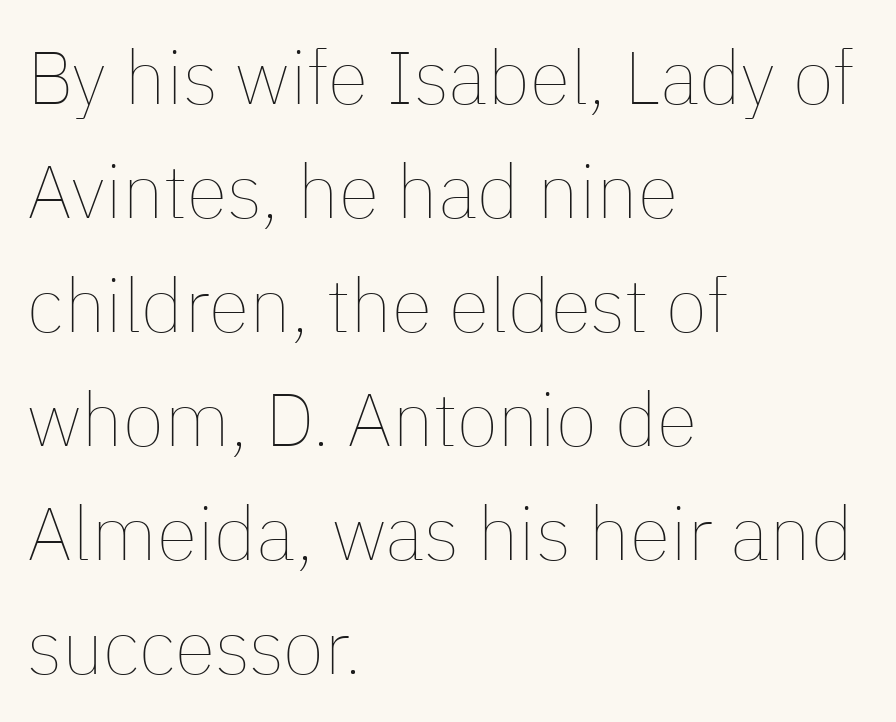
{"italic": "no", "bold": "no", "weight": "thin", "width": "normal", "stroke_contrast": "low", "x_height": "medium", "monospaced": "no", "underline": "no", "align": "left", "line_spacing": "normal", "line_spacing_ratio": 1.52, "letter_spacing": "normal", "letter_spacing_em": 0.0, "glyph_px": 75}
